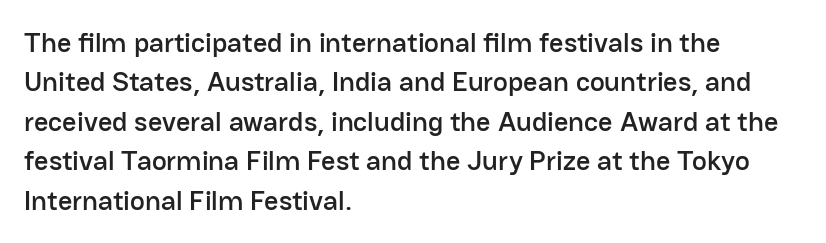
The image shows 28 px sans-serif type, upright; set left-aligned, normal line spacing (1.41x), normal letter spacing, not underlined; low stroke contrast and a medium x-height.
